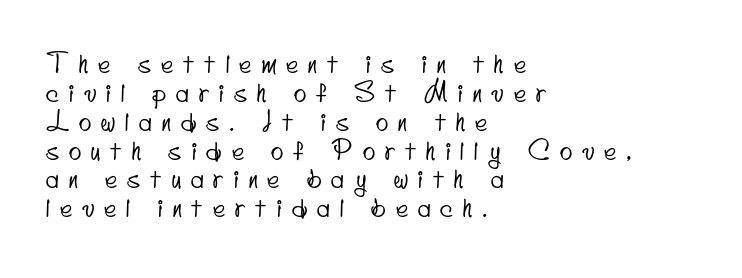
{"underline": "no", "align": "left", "line_spacing": "tight", "line_spacing_ratio": 1.11, "letter_spacing": "wide", "letter_spacing_em": 0.39, "glyph_px": 26}
